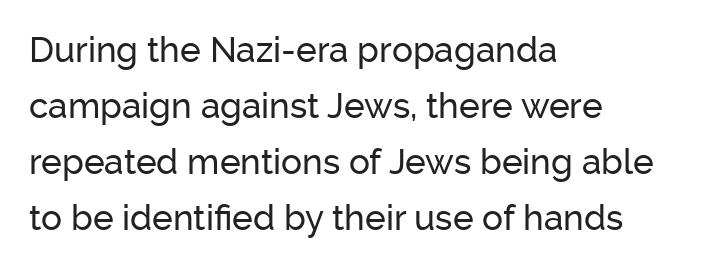
Q: Is the text italic (slanted)? A: No, it is upright.
Q: Is the typeface a serif or a sans-serif typeface? A: Sans-serif.
Q: Is the text underlined? A: No.
Q: How is the paragraph aligned? A: Left-aligned.
Q: Is the spacing between letters normal or unusually wide? A: Normal.
Q: Is the spacing between lines tight, normal or loose? A: Normal.
Q: Width (condensed, normal, or wide)? A: Normal.
Q: Stroke contrast? A: Low.
Q: x-height? A: Medium.
Q: Monospaced? A: No.
